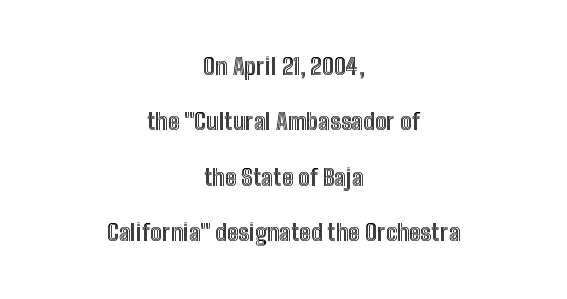
{"italic": "no", "underline": "no", "align": "center", "line_spacing": "loose", "line_spacing_ratio": 2.41, "letter_spacing": "normal", "letter_spacing_em": 0.0, "glyph_px": 23}
